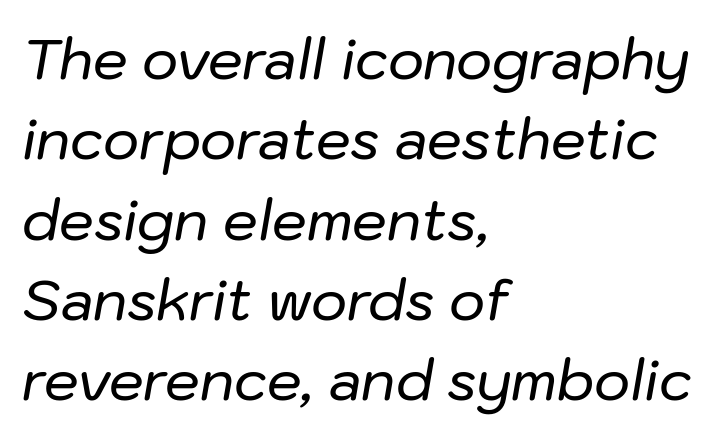
Q: Is the text italic (slanted)? A: Yes, it leans right by about 10 degrees.
Q: Is the text underlined? A: No.
Q: How is the paragraph aligned? A: Left-aligned.
Q: Is the spacing between letters normal or unusually wide? A: Normal.
Q: Is the spacing between lines tight, normal or loose? A: Normal.
Q: Width (condensed, normal, or wide)? A: Normal.
Q: Stroke contrast? A: Low.
Q: x-height? A: Medium.
Q: Monospaced? A: No.
